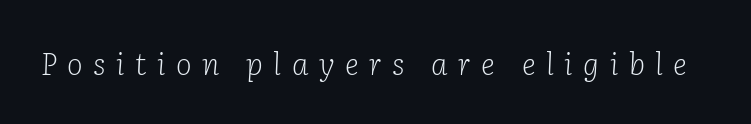
The image shows 30 px light serif type, italic (leaning right); set unusually wide letter spacing (+0.35 em), not underlined; low stroke contrast and a medium x-height.
